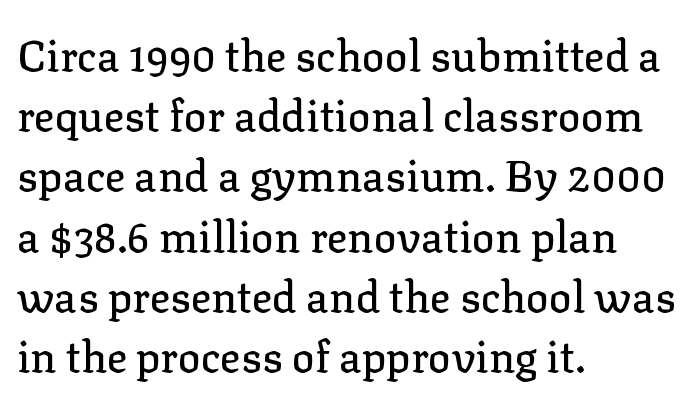
{"serif": "yes", "italic": "no", "width": "normal", "stroke_contrast": "low", "x_height": "medium", "monospaced": "no", "underline": "no", "align": "left", "line_spacing": "normal", "line_spacing_ratio": 1.4, "letter_spacing": "normal", "letter_spacing_em": 0.0, "glyph_px": 43}
